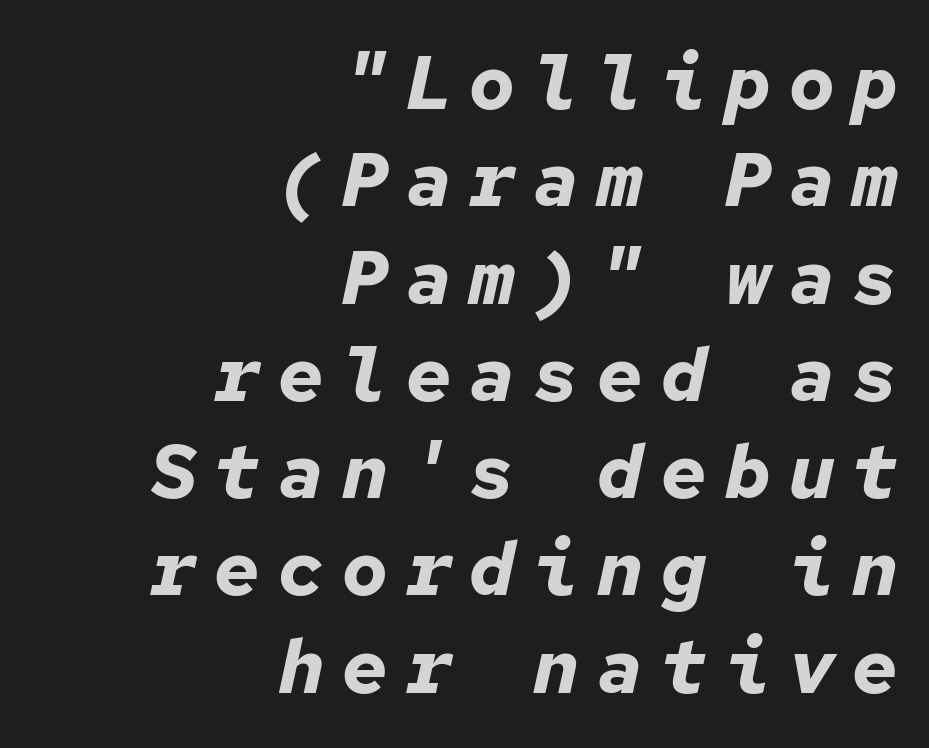
Which margin do the lines hug? The right one — the left edge is uneven. Does extra space separate the letters? Yes, quite a lot of it. When letters slant like this, we call the style italic. The space directly below the letters is spotless. Evenly set lines give the paragraph a standard silhouette.
